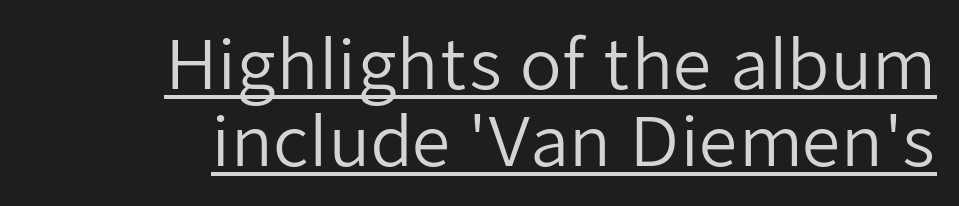
Q: Is the text bold? A: No.
Q: Is the text italic (slanted)? A: No, it is upright.
Q: Is the typeface a serif or a sans-serif typeface? A: Sans-serif.
Q: Is the text underlined? A: Yes.
Q: How is the paragraph aligned? A: Right-aligned.
Q: Is the spacing between letters normal or unusually wide? A: Normal.
Q: Is the spacing between lines tight, normal or loose? A: Tight.
Q: Width (condensed, normal, or wide)? A: Normal.
Q: Stroke contrast? A: Low.
Q: x-height? A: Medium.
Q: Monospaced? A: No.
